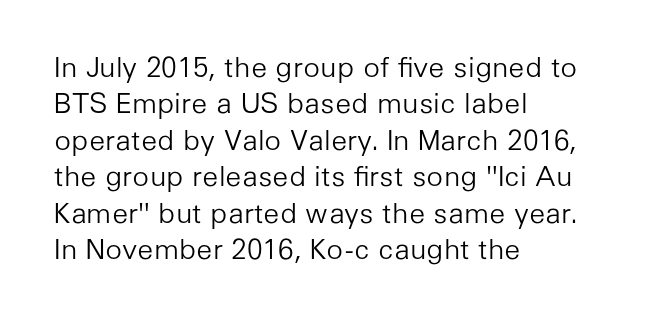
The letters stand upright; this is a roman face. A classic flush-left, rag-right setting is used for this passage. This sample has the flowing, uneven cadence of proportional lettering. Just letters on the line, the space beneath them empty. Does the type have serifs? No, each stem ends abruptly.
